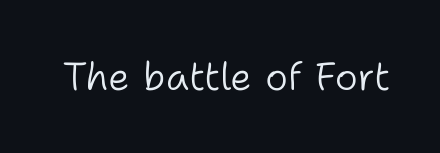
Q: Is the text bold? A: No.
Q: Is the text italic (slanted)? A: No, it is upright.
Q: Is the typeface a serif or a sans-serif typeface? A: Sans-serif.
Q: Is the text underlined? A: No.
Q: Is the spacing between letters normal or unusually wide? A: Normal.
Q: Width (condensed, normal, or wide)? A: Normal.
Q: Stroke contrast? A: Low.
Q: x-height? A: Medium.
Q: Monospaced? A: No.
